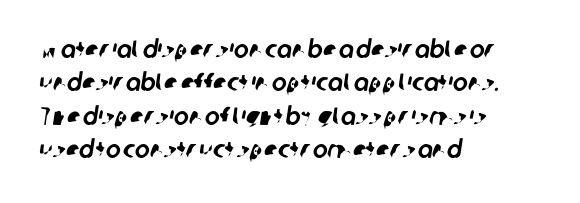
{"underline": "no", "align": "left", "line_spacing": "normal", "line_spacing_ratio": 1.34, "letter_spacing": "normal", "letter_spacing_em": 0.0, "glyph_px": 25}
